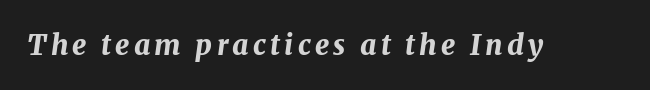
The image shows 28 px bold type, italic (leaning right); set not underlined; medium stroke contrast and a medium x-height.
